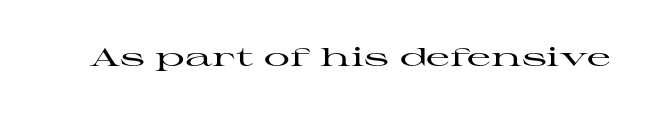
Is there any slant? The stems are plumb. Descenders are the only things crossing below the line. The line texture is even and compact thanks to regular tracking.
